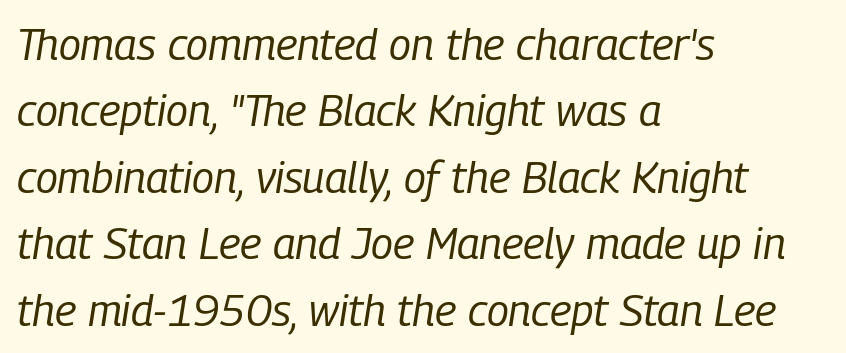
{"italic": "yes", "lean": "right", "slant_degrees": 9, "bold": "no", "weight": "regular", "width": "condensed", "stroke_contrast": "low", "x_height": "medium", "monospaced": "no", "underline": "no", "align": "left", "line_spacing": "normal", "line_spacing_ratio": 1.51, "letter_spacing": "normal", "letter_spacing_em": 0.0, "glyph_px": 44}
